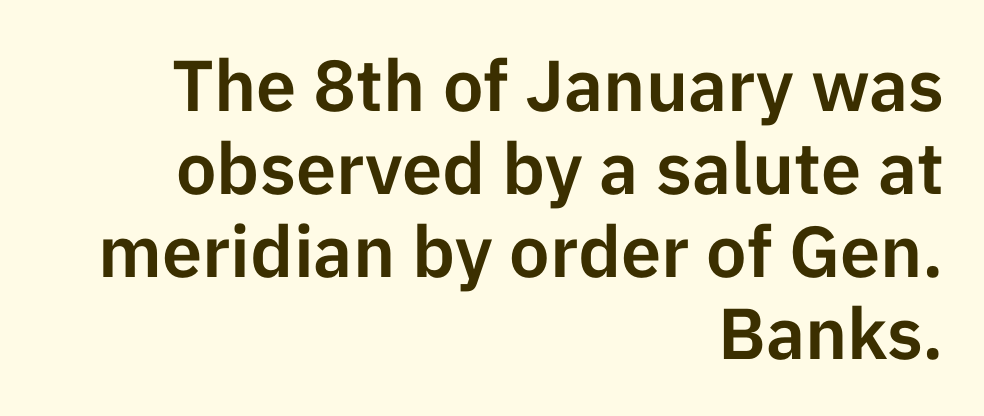
The image shows 72 px sans-serif type, upright; set right-aligned, tight line spacing (1.15x), normal letter spacing, not underlined; low stroke contrast and a medium x-height.
